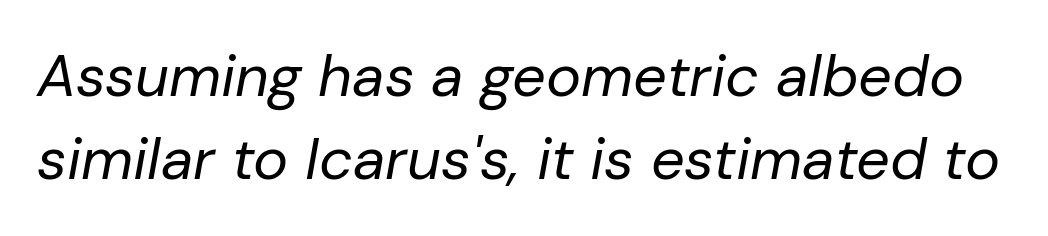
{"italic": "yes", "lean": "right", "slant_degrees": 10, "bold": "no", "weight": "regular", "width": "normal", "stroke_contrast": "low", "x_height": "medium", "monospaced": "no", "underline": "no", "line_spacing": "normal", "line_spacing_ratio": 1.41, "letter_spacing": "normal", "letter_spacing_em": 0.0, "glyph_px": 59}
